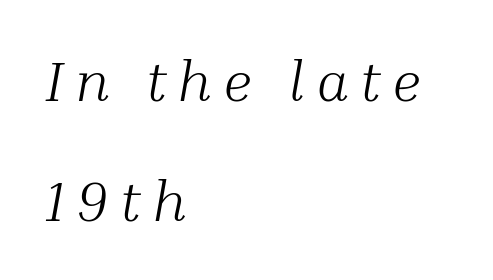
Q: Is the text bold? A: No.
Q: Is the text italic (slanted)? A: Yes, it leans right by about 10 degrees.
Q: Is the typeface a serif or a sans-serif typeface? A: Serif.
Q: Is the text underlined? A: No.
Q: How is the paragraph aligned? A: Left-aligned.
Q: Is the spacing between letters normal or unusually wide? A: Unusually wide.
Q: Is the spacing between lines tight, normal or loose? A: Loose.
Q: Width (condensed, normal, or wide)? A: Normal.
Q: Stroke contrast? A: Medium.
Q: x-height? A: Medium.
Q: Monospaced? A: No.
